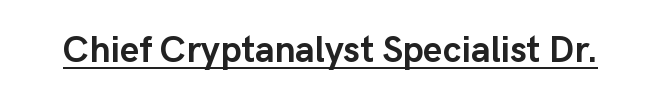
Q: Is the text bold? A: Yes.
Q: Is the text italic (slanted)? A: No, it is upright.
Q: Is the typeface a serif or a sans-serif typeface? A: Sans-serif.
Q: Is the text underlined? A: Yes.
Q: Is the spacing between letters normal or unusually wide? A: Normal.
Q: Width (condensed, normal, or wide)? A: Normal.
Q: Stroke contrast? A: Low.
Q: x-height? A: Medium.
Q: Monospaced? A: No.
